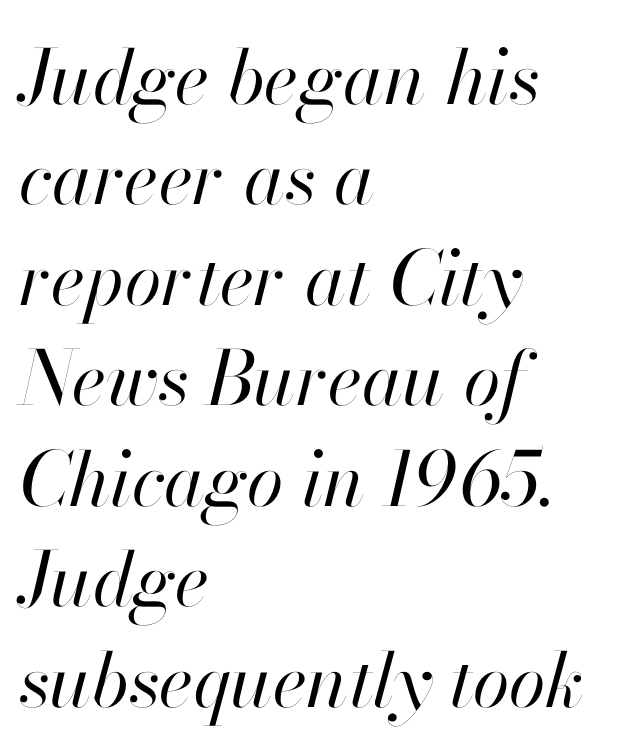
Q: Is the text bold? A: No.
Q: Is the text italic (slanted)? A: Yes, it leans right by about 13 degrees.
Q: Is the text underlined? A: No.
Q: How is the paragraph aligned? A: Left-aligned.
Q: Is the spacing between letters normal or unusually wide? A: Normal.
Q: Is the spacing between lines tight, normal or loose? A: Normal.
Q: Width (condensed, normal, or wide)? A: Normal.
Q: Stroke contrast? A: High.
Q: x-height? A: Small.
Q: Monospaced? A: No.
